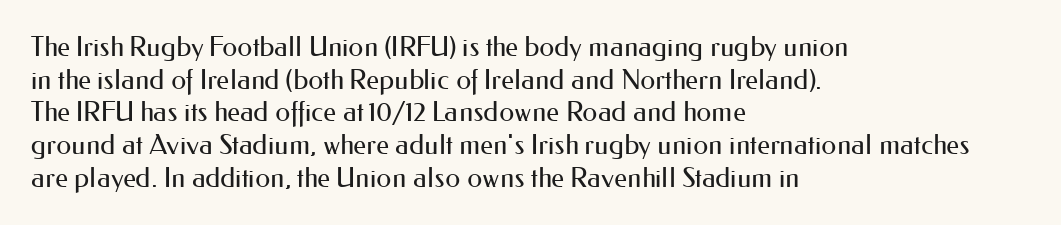
{"italic": "no", "bold": "no", "underline": "no", "align": "left", "line_spacing_ratio": 1.21, "letter_spacing": "normal", "letter_spacing_em": 0.0, "glyph_px": 27}
